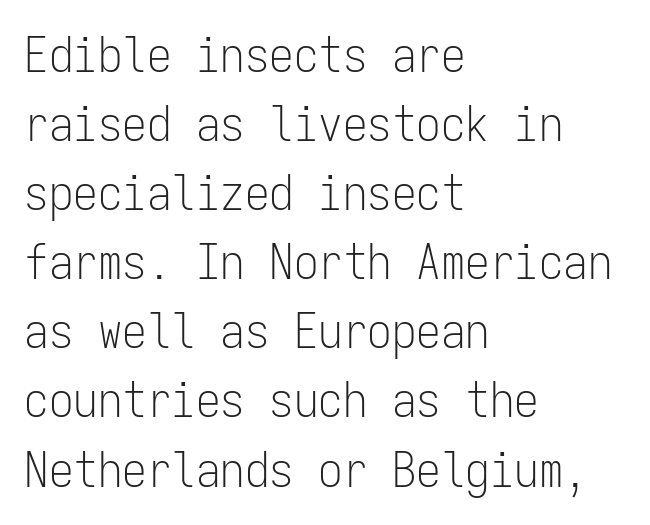
Q: Is the text bold? A: No.
Q: Is the text italic (slanted)? A: No, it is upright.
Q: Is the typeface a serif or a sans-serif typeface? A: Sans-serif.
Q: Is the text underlined? A: No.
Q: How is the paragraph aligned? A: Left-aligned.
Q: Is the spacing between letters normal or unusually wide? A: Normal.
Q: Is the spacing between lines tight, normal or loose? A: Normal.
Q: Width (condensed, normal, or wide)? A: Condensed.
Q: Stroke contrast? A: Low.
Q: x-height? A: Medium.
Q: Monospaced? A: Yes.
